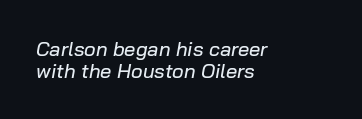
The image shows 20 px text type, italic (leaning right); set left-aligned, tight line spacing (1.08x), normal letter spacing, not underlined.
